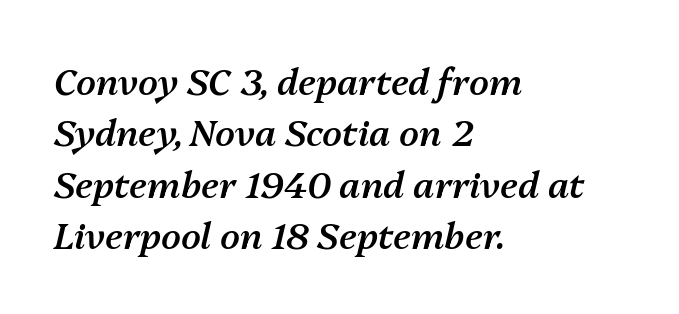
{"italic": "yes", "lean": "right", "slant_degrees": 13, "bold": "semi", "weight": "semibold", "width": "normal", "stroke_contrast": "medium", "x_height": "medium", "monospaced": "no", "underline": "no", "align": "left", "line_spacing": "normal", "line_spacing_ratio": 1.43, "letter_spacing": "normal", "letter_spacing_em": 0.0, "glyph_px": 36}
